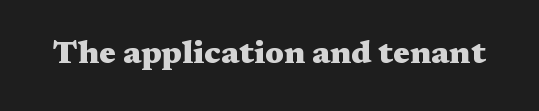
Q: Is the text bold? A: Yes.
Q: Is the text italic (slanted)? A: No, it is upright.
Q: Is the typeface a serif or a sans-serif typeface? A: Serif.
Q: Is the text underlined? A: No.
Q: Is the spacing between letters normal or unusually wide? A: Normal.
Q: Width (condensed, normal, or wide)? A: Wide.
Q: Stroke contrast? A: Medium.
Q: x-height? A: Medium.
Q: Monospaced? A: No.
